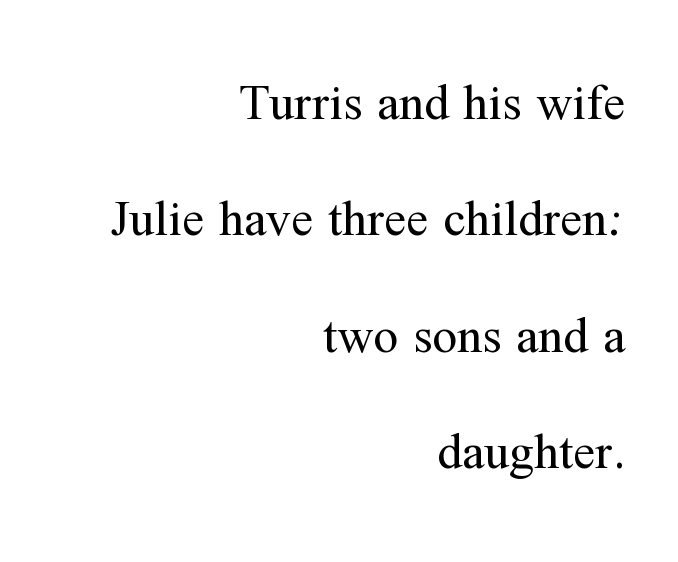
{"serif": "yes", "italic": "no", "bold": "no", "weight": "regular", "width": "normal", "stroke_contrast": "medium", "x_height": "medium", "monospaced": "no", "underline": "no", "align": "right", "line_spacing": "loose", "line_spacing_ratio": 2.33, "letter_spacing": "normal", "letter_spacing_em": 0.0, "glyph_px": 50}
